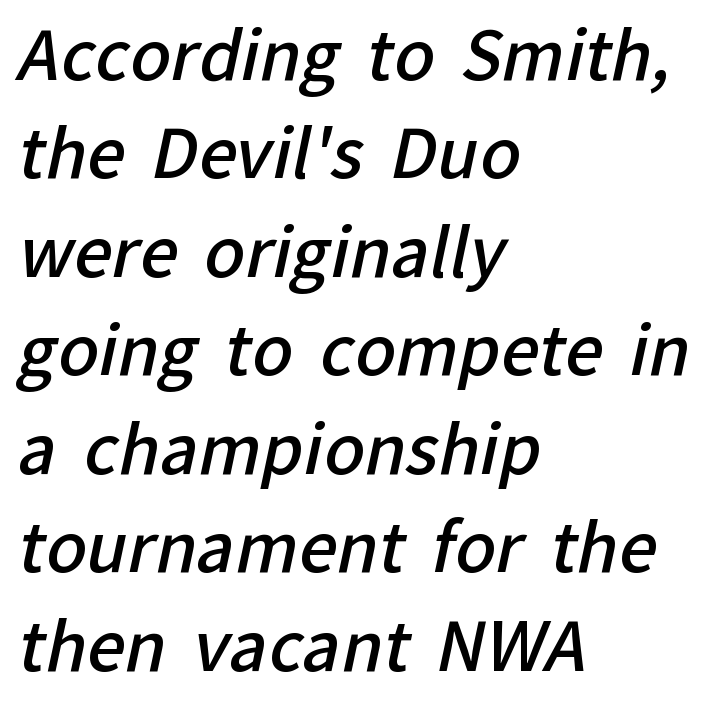
The image shows 67 px semibold sans-serif type; set left-aligned, normal line spacing (1.47x), normal letter spacing, not underlined; low stroke contrast and a medium x-height.
